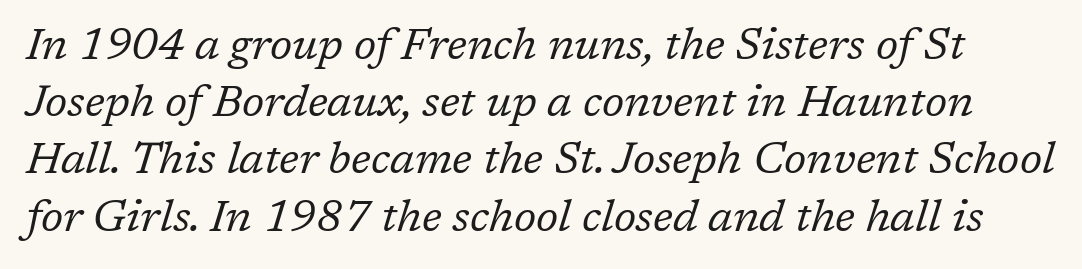
The image shows 44 px regular-weight serif type, italic (leaning right); set normal line spacing (1.3x), normal letter spacing, not underlined; low stroke contrast and a medium x-height.
